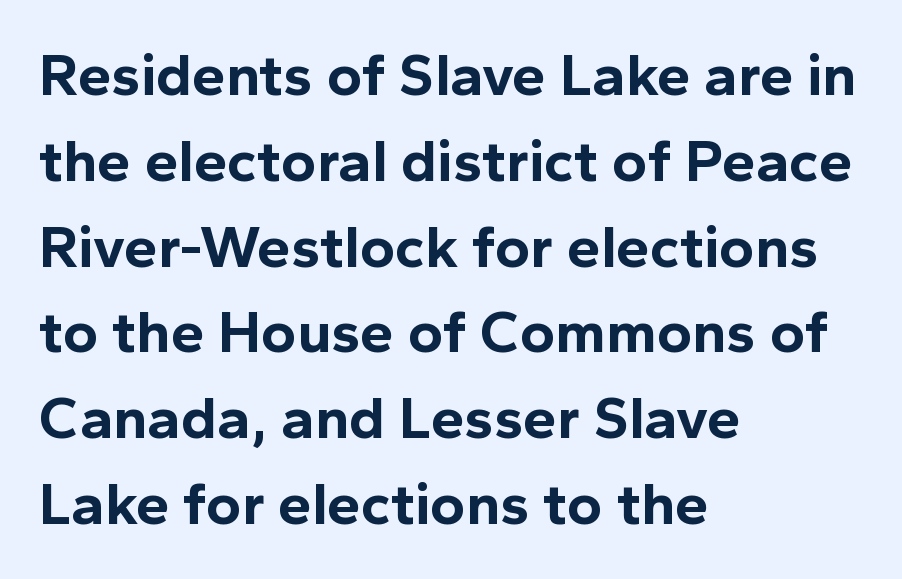
{"serif": "no", "italic": "no", "bold": "yes", "weight": "bold", "width": "normal", "x_height": "medium", "monospaced": "no", "underline": "no", "align": "left", "line_spacing": "normal", "line_spacing_ratio": 1.43, "letter_spacing": "normal", "letter_spacing_em": 0.0, "glyph_px": 60}
